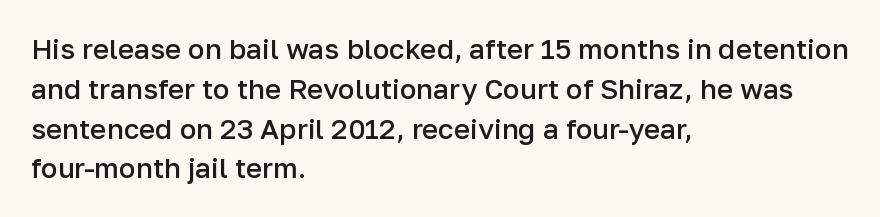
The image shows 28 px semibold sans-serif type, upright; set left-aligned, normal line spacing (1.42x), normal letter spacing, not underlined; low stroke contrast and a medium x-height.
